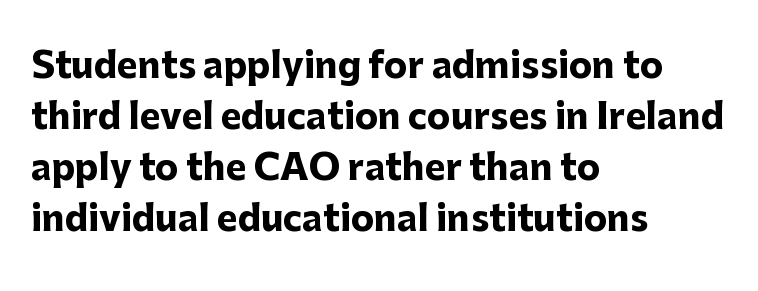
Rows of type keep a routine distance in the vertical direction. Ordinary non-slanted type is in use. The rendering keeps characters at their native spacing. In CSS terms this would be text-align: left. To sum up the face: it is a sans, with no serifs. Note the varied advance widths — an 'i' is clearly narrower than an 'm'.
